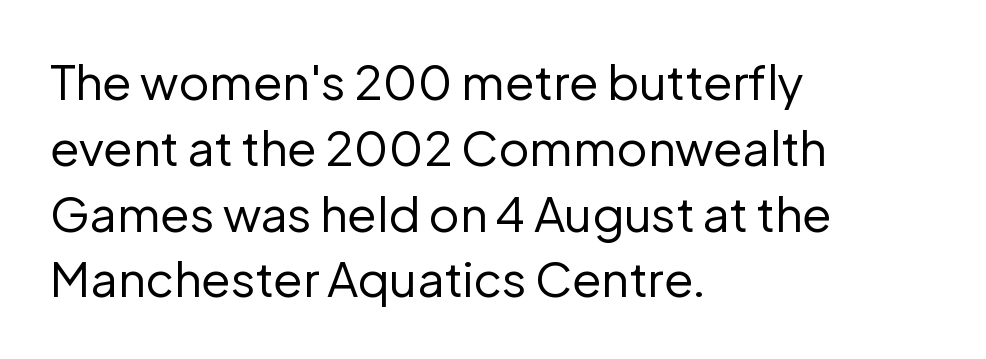
The image shows 48 px regular-weight sans-serif type, upright; set left-aligned, normal line spacing (1.37x), normal letter spacing, not underlined; low stroke contrast and a medium x-height.
